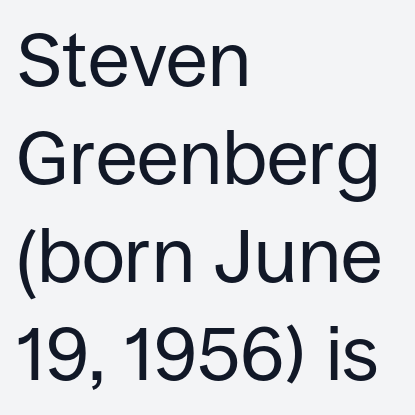
{"serif": "no", "italic": "no", "bold": "no", "weight": "regular", "width": "normal", "stroke_contrast": "low", "x_height": "large", "monospaced": "no", "underline": "no", "align": "left", "line_spacing": "normal", "line_spacing_ratio": 1.29, "letter_spacing": "normal", "letter_spacing_em": 0.0, "glyph_px": 76}
